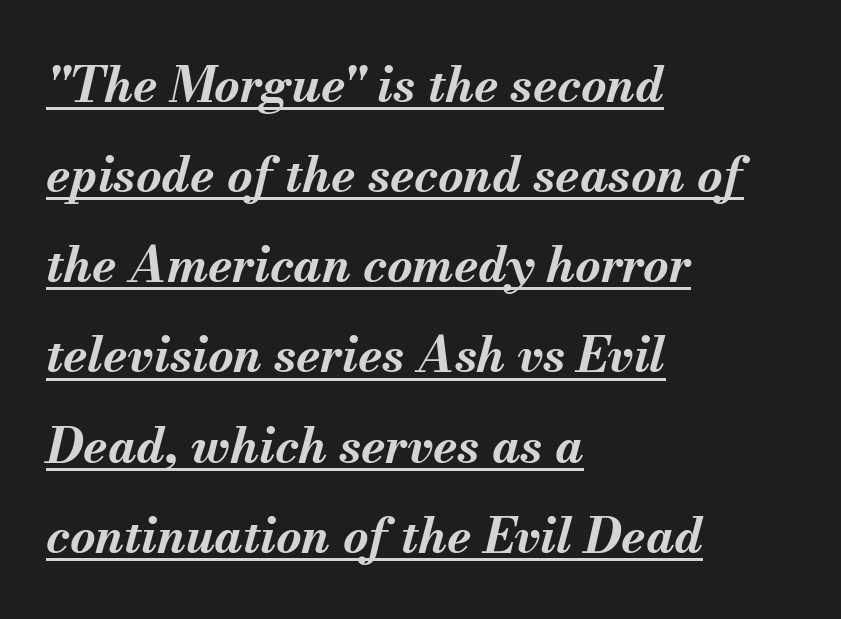
Q: Is the text bold? A: Yes.
Q: Is the text italic (slanted)? A: Yes, it leans right by about 13 degrees.
Q: Is the text underlined? A: Yes.
Q: How is the paragraph aligned? A: Left-aligned.
Q: Is the spacing between letters normal or unusually wide? A: Normal.
Q: Width (condensed, normal, or wide)? A: Normal.
Q: Stroke contrast? A: Medium.
Q: x-height? A: Small.
Q: Monospaced? A: No.
